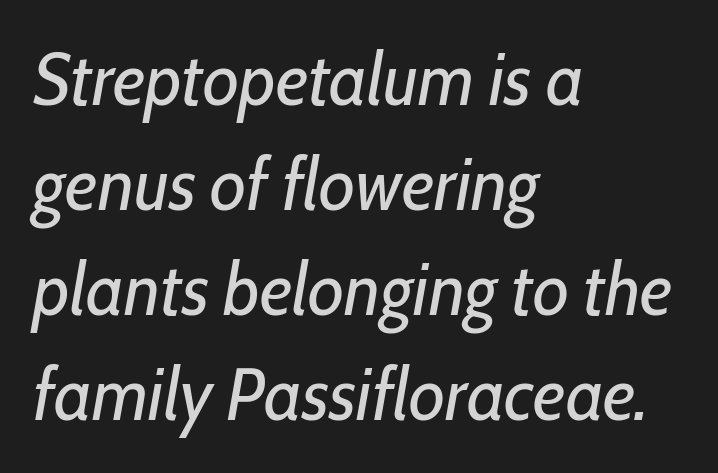
The image shows 74 px regular-weight, condensed type, italic (leaning right); set left-aligned, normal line spacing (1.42x), normal letter spacing, not underlined; low stroke contrast and a medium x-height.
